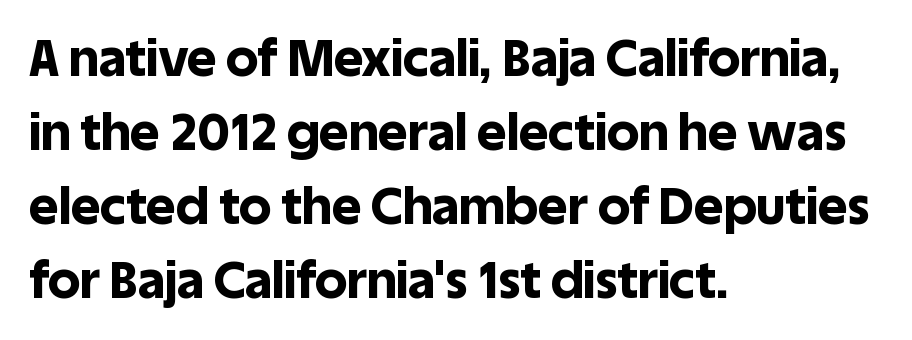
Think of a printed novel: that variable character pitch is what you see here. Pretty heavy lettering here — definitely bold. The lines in this sample share a left origin and differ only in where they stop. The letters sit at their default tracking, neither squeezed nor spread.
